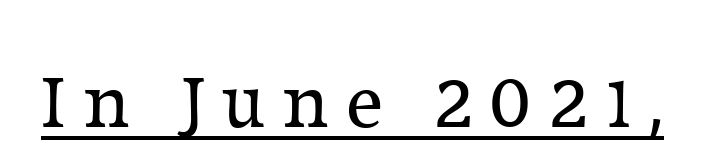
Stroke terminals: seriffed. What stands out about the letter spacing? Its width — letters are far apart. Upright lettering throughout. Compared with undecorated copy, this sample adds a rule below the words. The passage shown is typed in a proportional face where columns would drift. The font sits on the lighter half of the weight spectrum, regular included.
